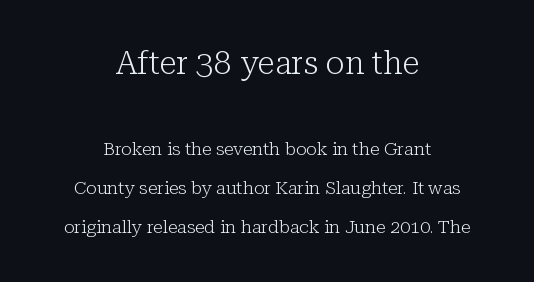
The image shows 32 px light serif type, upright; set centered, loose line spacing (2.15x), normal letter spacing, not underlined; the first (top) block is 1.78x larger; low stroke contrast and a medium x-height.
